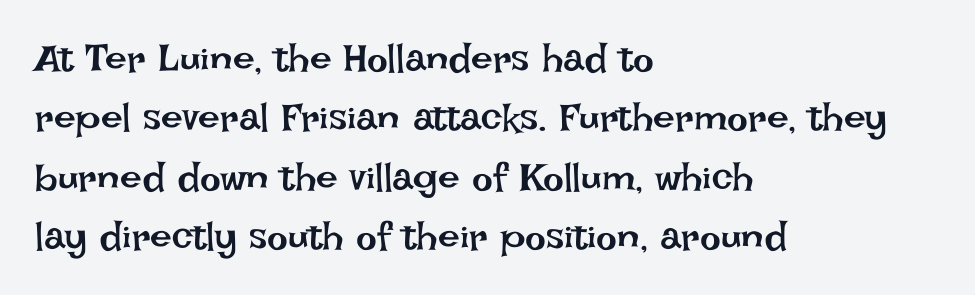
The image shows 39 px regular-weight type, upright; set left-aligned, normal line spacing (1.52x), normal letter spacing, not underlined; low stroke contrast and a large x-height.
